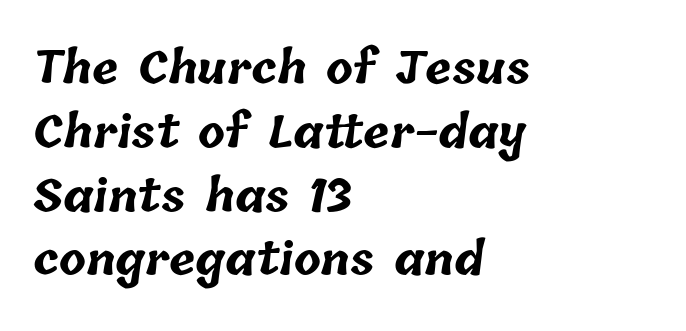
{"bold": "yes", "weight": "bold", "width": "normal", "stroke_contrast": "low", "x_height": "medium", "monospaced": "no", "underline": "no", "align": "left", "line_spacing": "normal", "line_spacing_ratio": 1.45, "letter_spacing": "normal", "letter_spacing_em": 0.0, "glyph_px": 44}
